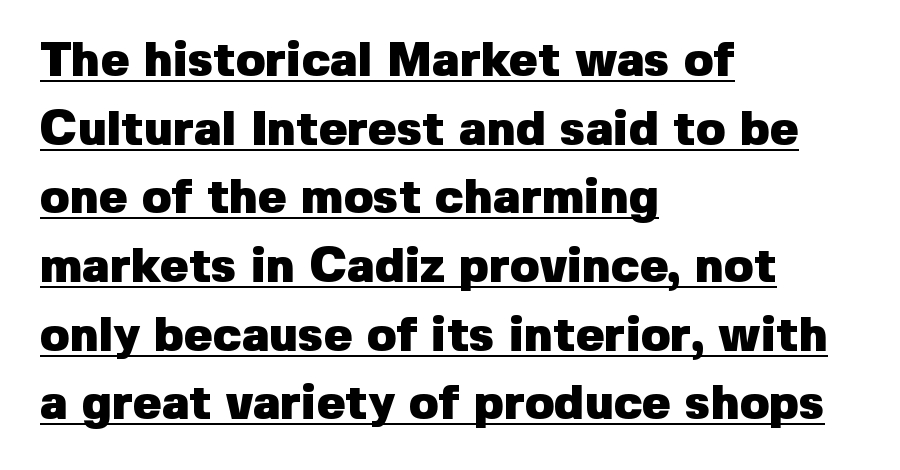
Q: Is the text bold? A: Yes.
Q: Is the text italic (slanted)? A: No, it is upright.
Q: Is the typeface a serif or a sans-serif typeface? A: Sans-serif.
Q: Is the text underlined? A: Yes.
Q: How is the paragraph aligned? A: Left-aligned.
Q: Is the spacing between letters normal or unusually wide? A: Normal.
Q: Is the spacing between lines tight, normal or loose? A: Normal.
Q: Width (condensed, normal, or wide)? A: Normal.
Q: Stroke contrast? A: Low.
Q: x-height? A: Medium.
Q: Monospaced? A: No.
